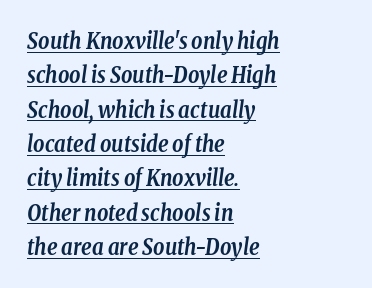
The image shows 22 px bold type, italic (leaning right); set left-aligned, normal line spacing (1.56x), normal letter spacing, underlined.
